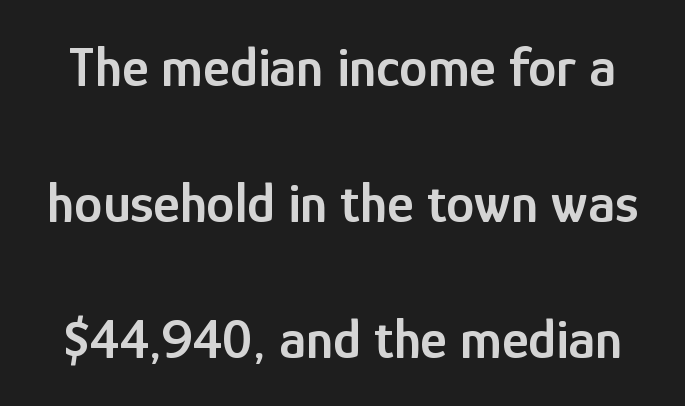
{"serif": "no", "italic": "no", "bold": "semi", "weight": "semibold", "width": "condensed", "stroke_contrast": "low", "x_height": "medium", "monospaced": "no", "underline": "no", "line_spacing": "loose", "line_spacing_ratio": 2.39, "letter_spacing": "normal", "letter_spacing_em": 0.0, "glyph_px": 57}
